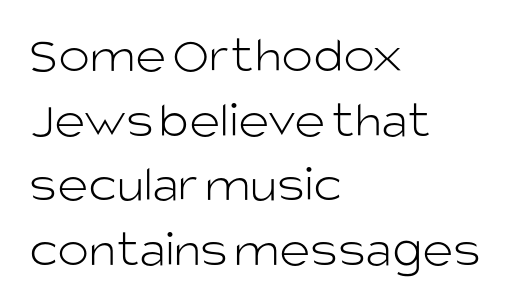
{"serif": "no", "italic": "no", "bold": "no", "weight": "light", "width": "normal", "stroke_contrast": "low", "x_height": "large", "monospaced": "no", "underline": "no", "align": "left", "line_spacing_ratio": 1.22, "letter_spacing": "normal", "letter_spacing_em": 0.0, "glyph_px": 53}
